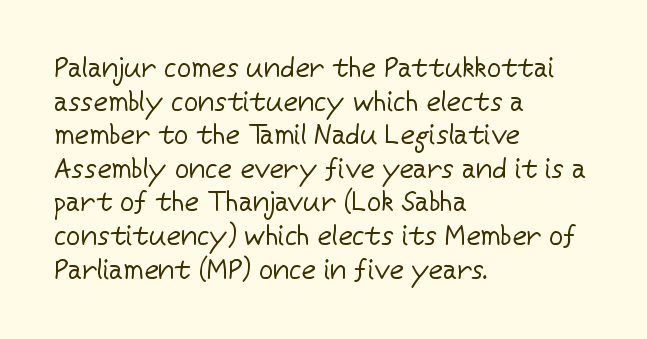
{"serif": "no", "italic": "no", "bold": "no", "weight": "regular", "width": "normal", "stroke_contrast": "low", "x_height": "medium", "monospaced": "no", "underline": "no", "align": "left", "line_spacing_ratio": 1.2, "letter_spacing": "normal", "letter_spacing_em": 0.0, "glyph_px": 28}
